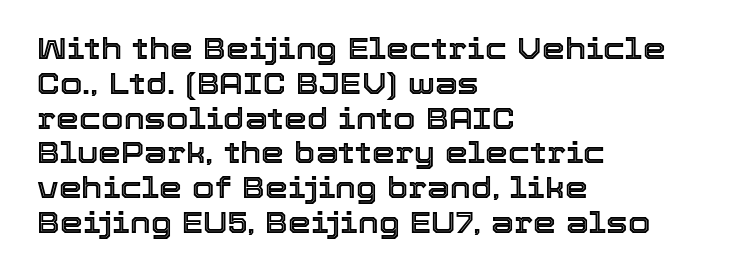
The image shows 29 px text type, upright; set left-aligned, line spacing 1.2x, normal letter spacing, not underlined; a medium x-height.
